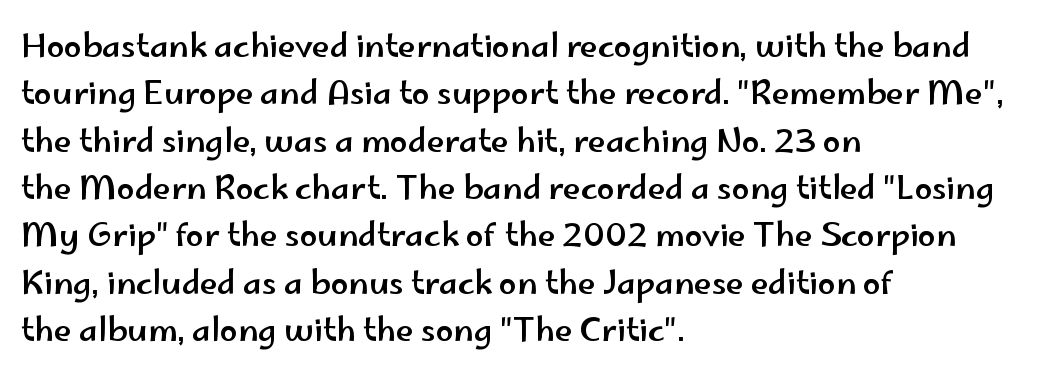
Q: Is the text italic (slanted)? A: No, it is upright.
Q: Is the typeface a serif or a sans-serif typeface? A: Sans-serif.
Q: Is the text underlined? A: No.
Q: How is the paragraph aligned? A: Left-aligned.
Q: Is the spacing between letters normal or unusually wide? A: Normal.
Q: Is the spacing between lines tight, normal or loose? A: Normal.
Q: Width (condensed, normal, or wide)? A: Wide.
Q: Stroke contrast? A: Low.
Q: x-height? A: Small.
Q: Monospaced? A: No.
